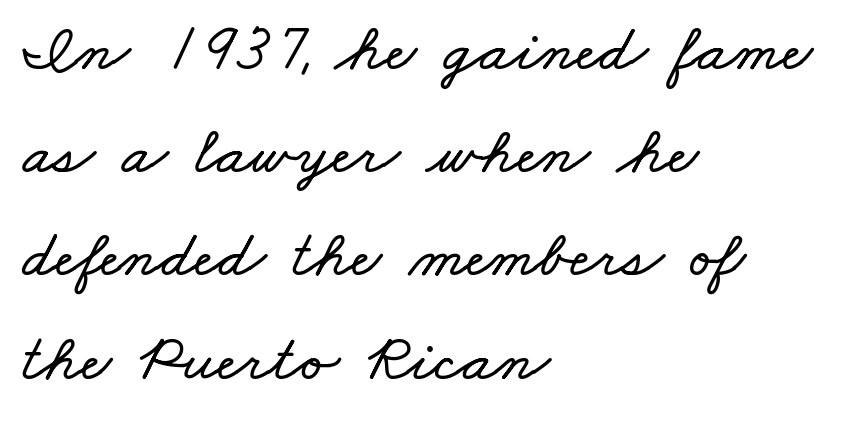
Q: Is the text underlined? A: No.
Q: How is the paragraph aligned? A: Left-aligned.
Q: Is the spacing between letters normal or unusually wide? A: Normal.
Q: Is the spacing between lines tight, normal or loose? A: Normal.
Q: Width (condensed, normal, or wide)? A: Wide.
Q: Stroke contrast? A: Low.
Q: x-height? A: Small.
Q: Monospaced? A: No.
